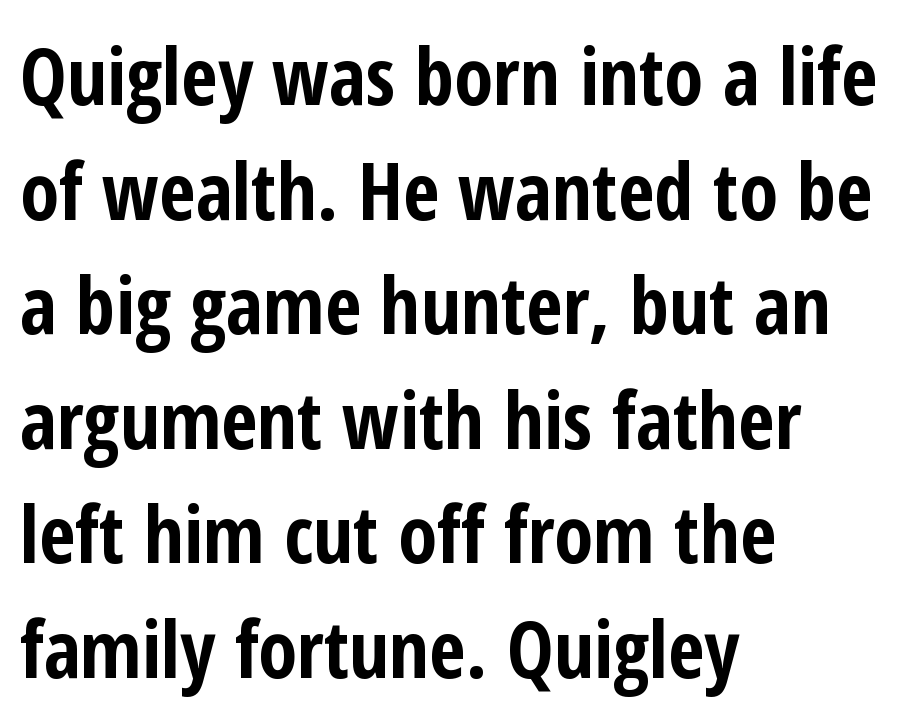
The image shows 79 px bold, condensed sans-serif type, upright; set left-aligned, normal line spacing (1.45x), normal letter spacing, not underlined; low stroke contrast and a medium x-height.
